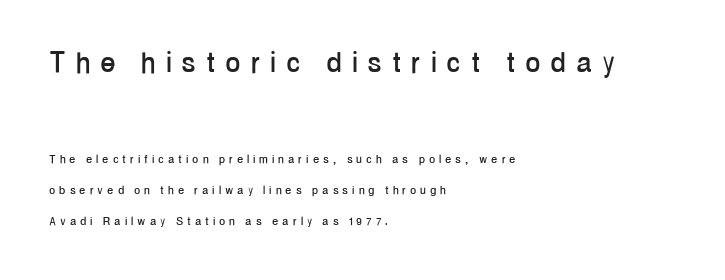
{"serif": "no", "italic": "no", "width": "condensed", "stroke_contrast": "low", "x_height": "medium", "monospaced": "no", "underline": "no", "align": "left", "line_spacing": "loose", "line_spacing_ratio": 2.2, "letter_spacing": "wide", "letter_spacing_em": 0.32, "larger_block": "first", "size_ratio": 2.5, "glyph_px": 35}
